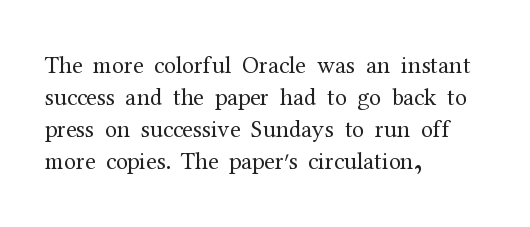
Q: Is the text bold? A: No.
Q: Is the text italic (slanted)? A: No, it is upright.
Q: Is the text underlined? A: No.
Q: How is the paragraph aligned? A: Left-aligned.
Q: Is the spacing between letters normal or unusually wide? A: Normal.
Q: Is the spacing between lines tight, normal or loose? A: Normal.
